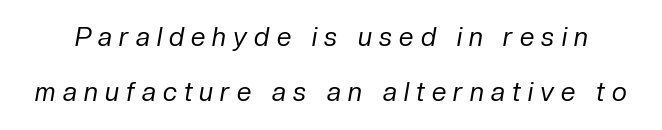
Q: Is the text bold? A: No.
Q: Is the text italic (slanted)? A: Yes, it leans right by about 10 degrees.
Q: Is the text underlined? A: No.
Q: Is the spacing between letters normal or unusually wide? A: Unusually wide.
Q: Is the spacing between lines tight, normal or loose? A: Loose.
